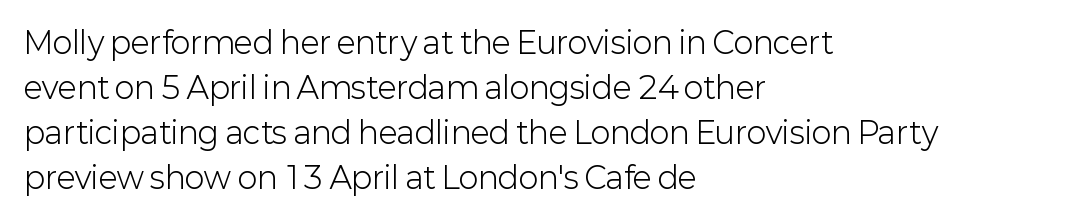
The image shows 30 px light sans-serif type, upright; set left-aligned, normal line spacing (1.5x), normal letter spacing, not underlined; low stroke contrast and a medium x-height.
